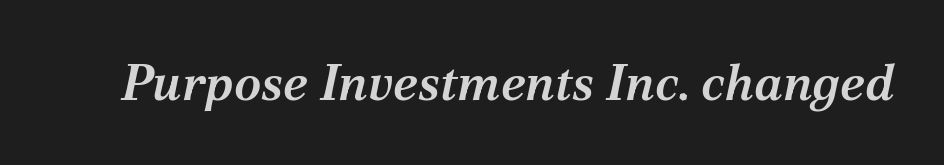
Q: Is the text bold? A: Semi-bold.
Q: Is the text italic (slanted)? A: Yes, it leans right by about 12 degrees.
Q: Is the typeface a serif or a sans-serif typeface? A: Serif.
Q: Is the text underlined? A: No.
Q: Is the spacing between letters normal or unusually wide? A: Normal.
Q: Width (condensed, normal, or wide)? A: Normal.
Q: Stroke contrast? A: Medium.
Q: x-height? A: Medium.
Q: Monospaced? A: No.
